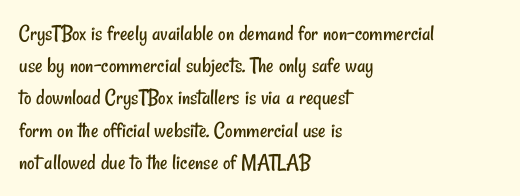
{"bold": "no", "underline": "no", "align": "left", "line_spacing": "normal", "line_spacing_ratio": 1.4, "letter_spacing": "normal", "letter_spacing_em": 0.0, "glyph_px": 23}
